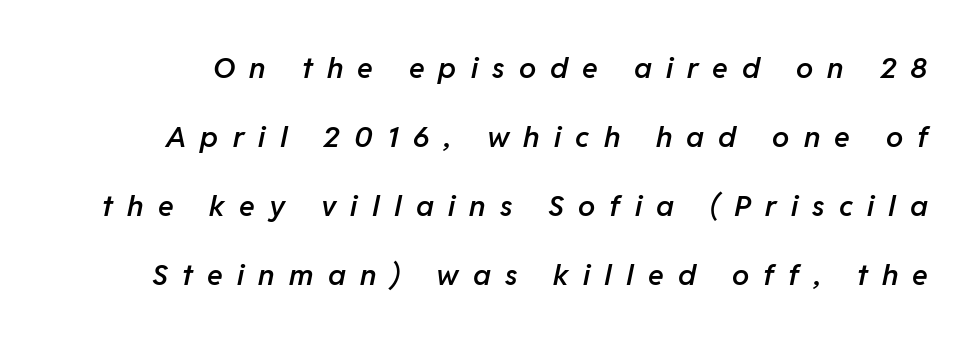
Q: Is the text bold? A: Semi-bold.
Q: Is the text italic (slanted)? A: Yes, it leans right by about 11 degrees.
Q: Is the text underlined? A: No.
Q: Is the spacing between letters normal or unusually wide? A: Unusually wide.
Q: Is the spacing between lines tight, normal or loose? A: Loose.
Q: Width (condensed, normal, or wide)? A: Normal.
Q: Stroke contrast? A: Low.
Q: x-height? A: Medium.
Q: Monospaced? A: No.
